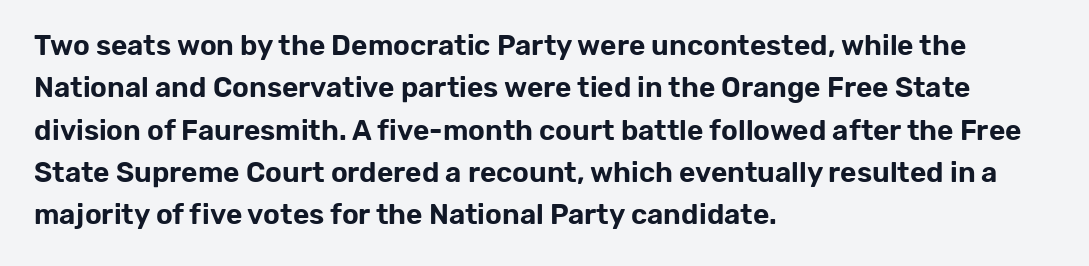
These lines sit exactly where default settings would place them. The rendering keeps characters at their native spacing. Style check: upright. Font category for this specimen: sans-serif. The typesetter chose a ragged-right arrangement here.
